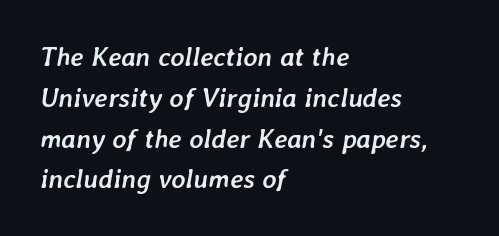
A full-strength bold gives these letters their thick strokes. Look at the tracking — it's just the regular setting, nothing added. These lines stack with their left ends in a neat column. Quick note: underline off.
